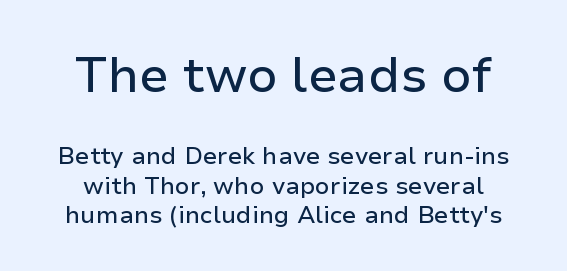
{"serif": "no", "italic": "no", "width": "normal", "stroke_contrast": "low", "x_height": "medium", "monospaced": "no", "underline": "no", "line_spacing_ratio": 1.21, "letter_spacing": "normal", "letter_spacing_em": 0.0, "larger_block": "first", "size_ratio": 2.04, "glyph_px": 49}
